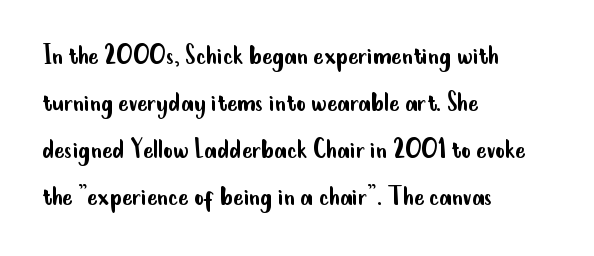
{"serif": "no", "italic": "no", "bold": "no", "weight": "regular", "width": "condensed", "stroke_contrast": "low", "x_height": "small", "monospaced": "no", "underline": "no", "align": "left", "line_spacing": "normal", "line_spacing_ratio": 1.57, "letter_spacing": "normal", "letter_spacing_em": 0.0, "glyph_px": 30}
